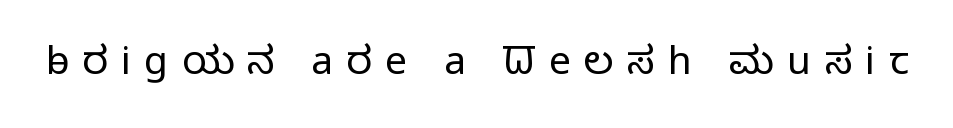
The image shows 39 px light sans-serif type, upright; set unusually wide letter spacing (+0.34 em), not underlined; low stroke contrast and a medium x-height.
